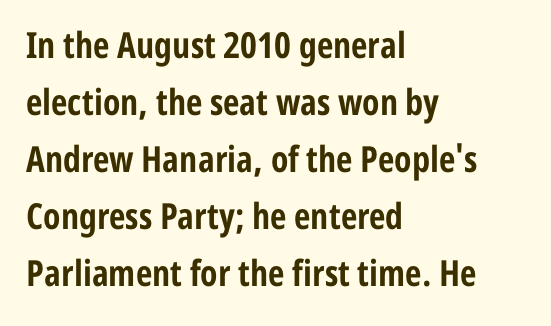
{"serif": "no", "italic": "no", "bold": "yes", "weight": "bold", "width": "condensed", "stroke_contrast": "low", "x_height": "medium", "monospaced": "no", "underline": "no", "align": "left", "line_spacing": "normal", "line_spacing_ratio": 1.58, "letter_spacing": "normal", "letter_spacing_em": 0.0, "glyph_px": 36}
